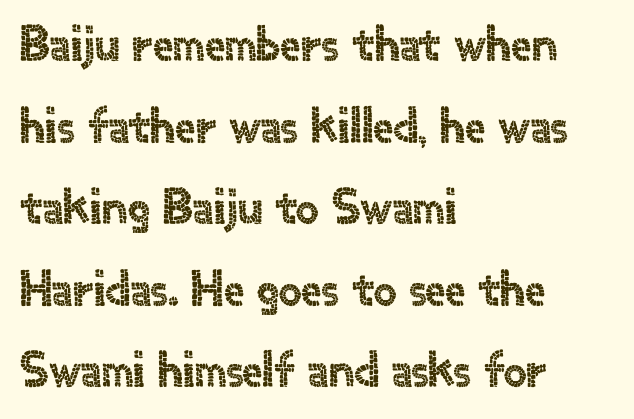
Classification — sans serif. The passage is arranged the way most books set body copy — flush left. A bare baseline throughout the passage. Varying glyph widths throughout — classic text-font behaviour. These lines sit exactly where default settings would place them. There is no visible air inserted between adjacent glyphs.
